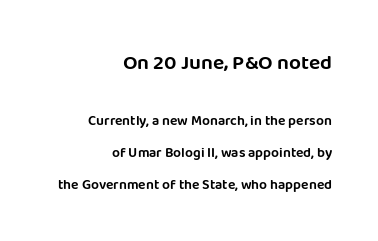
The image shows 21 px text type, upright; set right-aligned, loose line spacing (2.26x), normal letter spacing, not underlined; the first (top) block is 1.5x larger.
